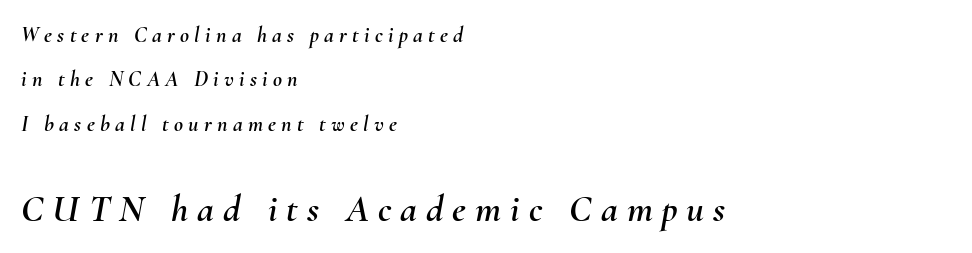
{"italic": "yes", "lean": "right", "slant_degrees": 10, "width": "normal", "stroke_contrast": "medium", "x_height": "small", "monospaced": "no", "underline": "no", "align": "left", "line_spacing": "loose", "line_spacing_ratio": 2.02, "letter_spacing": "wide", "letter_spacing_em": 0.24, "larger_block": "second", "size_ratio": 1.73, "glyph_px": 38}
